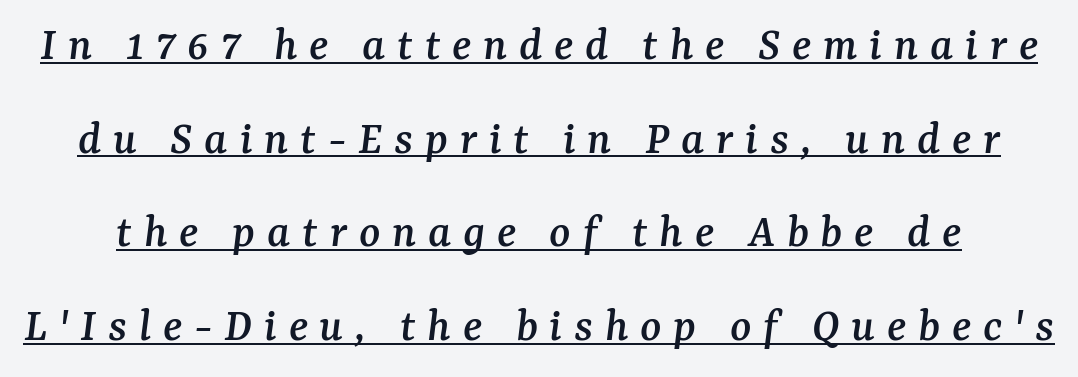
The image shows 49 px serif type, italic (leaning right); set loose line spacing (1.91x), unusually wide letter spacing (+0.24 em), underlined; medium stroke contrast and a medium x-height.
